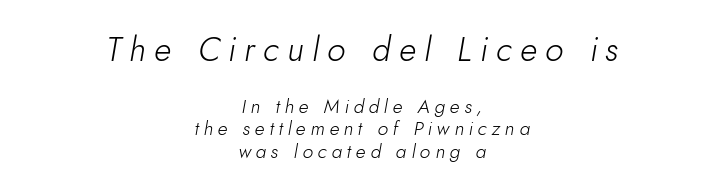
Scale decreases going downward across the two blocks. This is oblique type, the kind used for emphasis or titles. The glyphs are unaccompanied by any horizontal stroke below them. The passage shown has open, widely tracked lettering throughout. Visually the block forms a symmetrical silhouette, jagged on both flanks.
